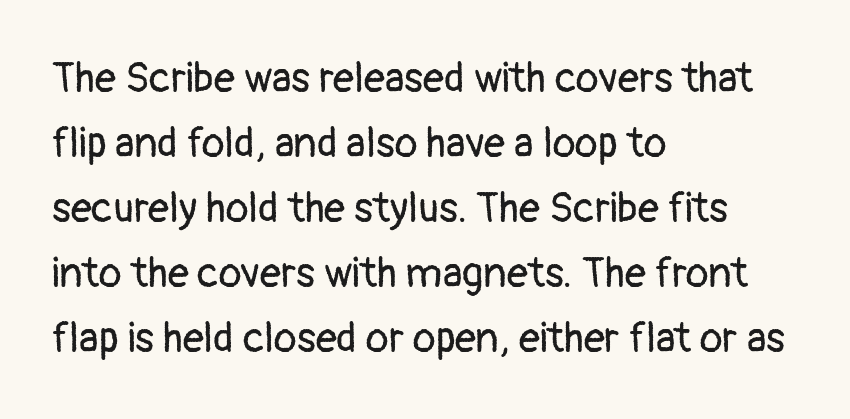
Summary of weight: not heavy and not bold. Visually the block forms a straight wall on the left and a jagged coastline on the right. Glyph-to-glyph distance matches everyday printed text. Words float on clear page, feet unadorned.
